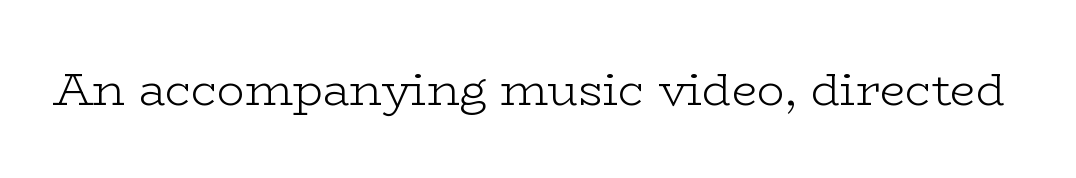
Q: Is the text bold? A: No.
Q: Is the text italic (slanted)? A: No, it is upright.
Q: Is the typeface a serif or a sans-serif typeface? A: Serif.
Q: Is the text underlined? A: No.
Q: Is the spacing between letters normal or unusually wide? A: Normal.
Q: Width (condensed, normal, or wide)? A: Wide.
Q: Stroke contrast? A: Low.
Q: x-height? A: Medium.
Q: Monospaced? A: No.
